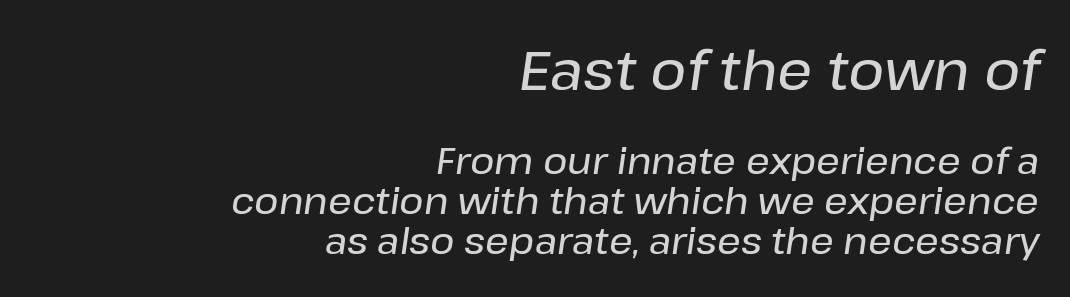
The image shows 55 px text type, italic (leaning right); set right-aligned, tight line spacing (1.08x), normal letter spacing, not underlined; the first (top) block is 1.49x larger; low stroke contrast and a medium x-height.
